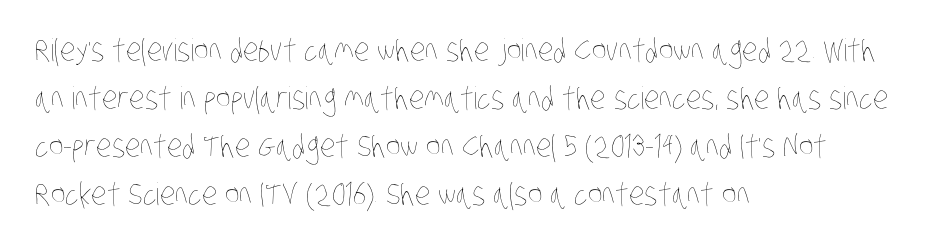
{"bold": "no", "weight": "thin", "width": "condensed", "stroke_contrast": "low", "x_height": "large", "monospaced": "no", "underline": "no", "align": "left", "line_spacing": "normal", "line_spacing_ratio": 1.55, "letter_spacing": "normal", "letter_spacing_em": 0.0, "glyph_px": 31}
